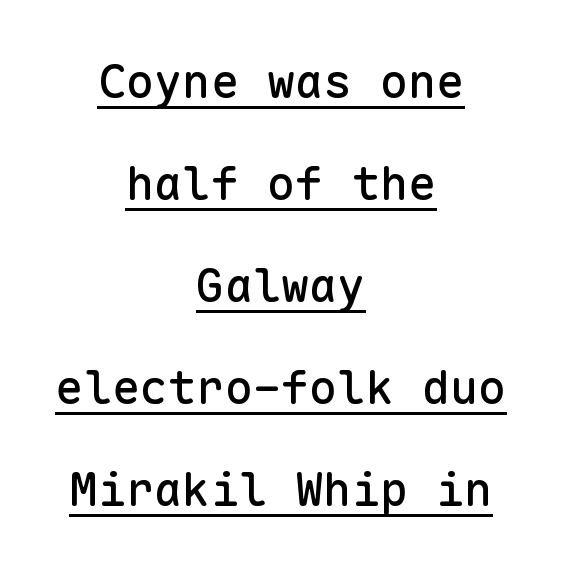
Q: Is the text italic (slanted)? A: No, it is upright.
Q: Is the typeface a serif or a sans-serif typeface? A: Sans-serif.
Q: Is the text underlined? A: Yes.
Q: How is the paragraph aligned? A: Centered.
Q: Is the spacing between letters normal or unusually wide? A: Normal.
Q: Is the spacing between lines tight, normal or loose? A: Loose.
Q: Width (condensed, normal, or wide)? A: Normal.
Q: Stroke contrast? A: Low.
Q: x-height? A: Medium.
Q: Monospaced? A: Yes.
